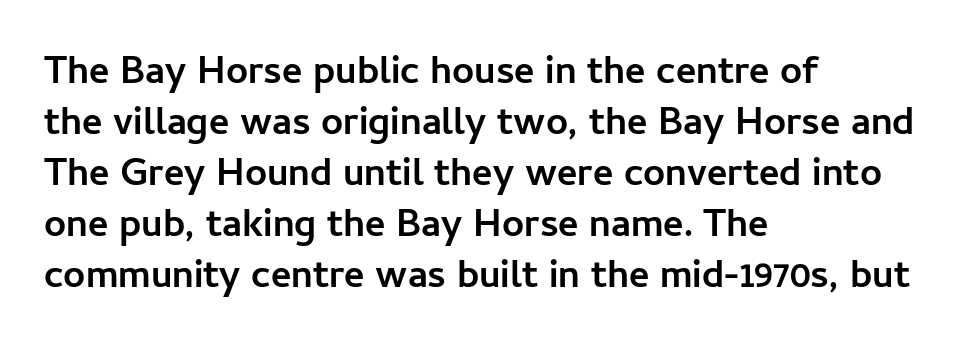
This is the regular roman posture of the typeface. The face used here is a sans, in the tradition of grotesques and geometrics. Each word holds together tightly as a unit, with standard inter-letter gaps. The gap between lines stays unmarked. Varying glyph widths throughout — classic text-font behaviour.
